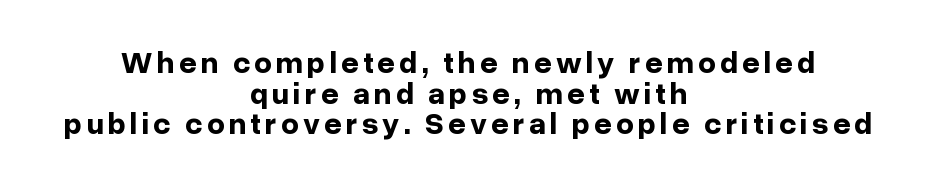
The image shows 31 px bold sans-serif type, upright; set centered, tight line spacing (0.99x), not underlined; low stroke contrast and a medium x-height.
